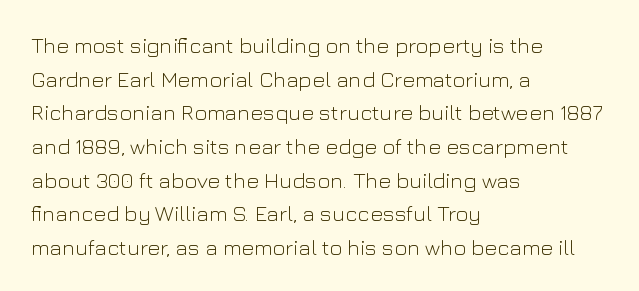
Unbolded letterforms with no extra heft. The letterforms sit shoulder to shoulder at normal distance. Line spacing here is normal. Glance below the letters and you will spot only blank space. Visually the block forms a straight wall on the left and a jagged coastline on the right.
